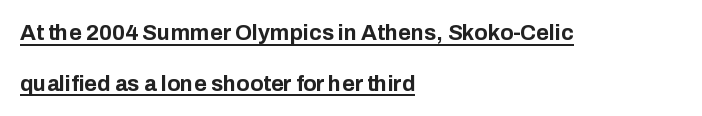
{"italic": "no", "bold": "yes", "underline": "yes", "align": "left", "line_spacing": "loose", "line_spacing_ratio": 2.3, "letter_spacing": "normal", "letter_spacing_em": 0.0, "glyph_px": 22}
